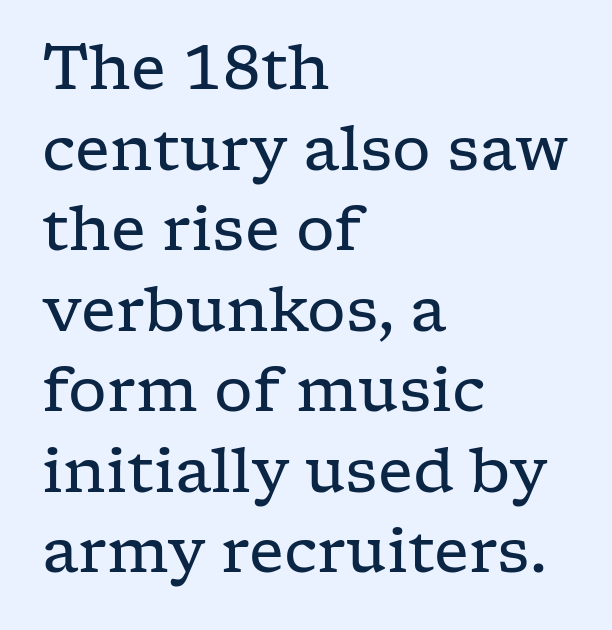
{"serif": "yes", "italic": "no", "bold": "no", "weight": "regular", "width": "wide", "stroke_contrast": "low", "x_height": "medium", "monospaced": "no", "underline": "no", "align": "left", "line_spacing": "normal", "line_spacing_ratio": 1.32, "letter_spacing": "normal", "letter_spacing_em": 0.0, "glyph_px": 61}
